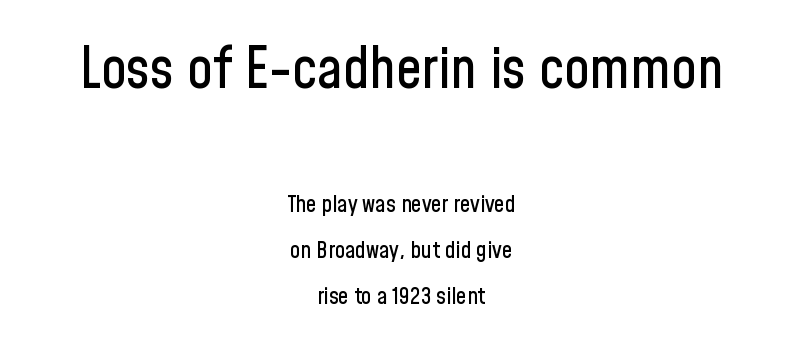
The image shows 57 px condensed sans-serif type, upright; set centered, loose line spacing (1.98x), normal letter spacing, not underlined; the first (top) block is 2.48x larger; low stroke contrast and a medium x-height.
